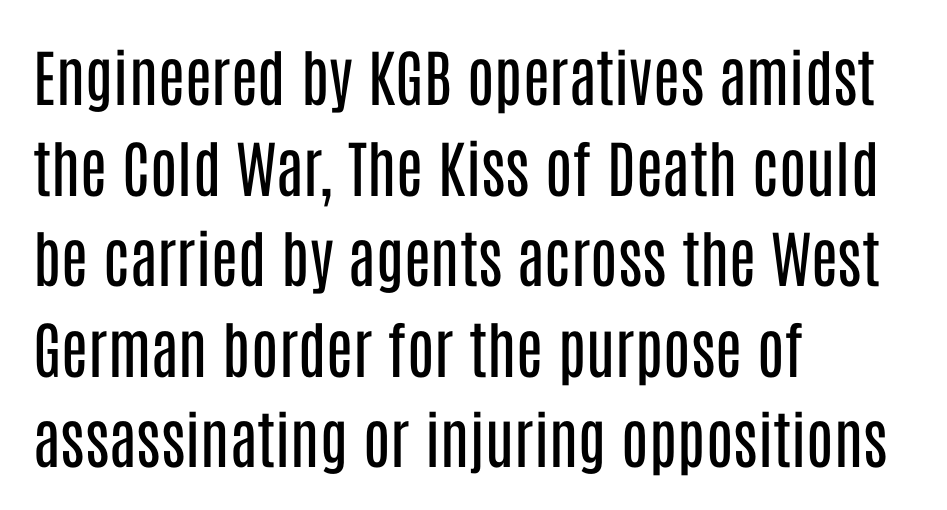
The image shows 62 px regular-weight, condensed sans-serif type, upright; set left-aligned, normal line spacing (1.46x), normal letter spacing, not underlined; low stroke contrast and a large x-height.
